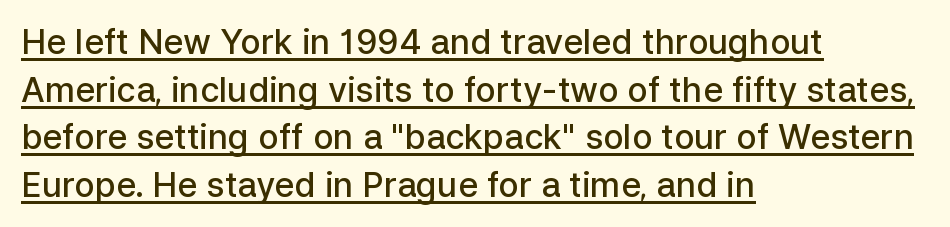
The image shows 34 px semibold sans-serif type, upright; set left-aligned, normal line spacing (1.4x), normal letter spacing, underlined; low stroke contrast and a medium x-height.
